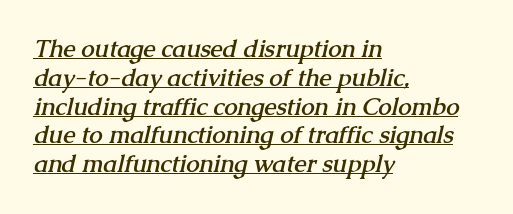
A student would call this left alignment; a typographer would say flush left, rag right. Typesetter's note: full bold, strokes at maximum text heaviness. Tracking value appears to be zero — textbook default spacing. Is there an underline? Yes — a line sits under the letters.
